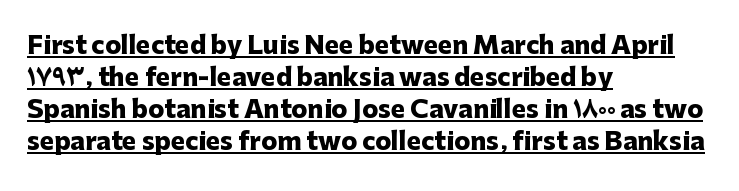
A roman cut, with each character standing at attention. Short note: letters normally spaced. A continuous stroke trails under the words, as in a hyperlink. Thick stems and heavy bowls — unmistakably bold. Line spacing here is normal. The passage is arranged the way most books set body copy — flush left.
